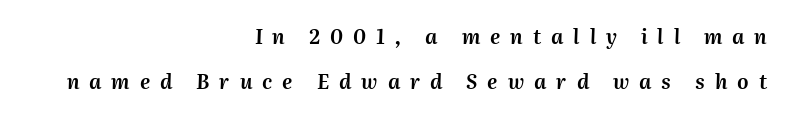
Students, note that the glyphs here are deliberately spaced far apart. Short and long lines alike share a common ending point at right. In terms of posture, this sample is oblique. No word sits above an underline.
